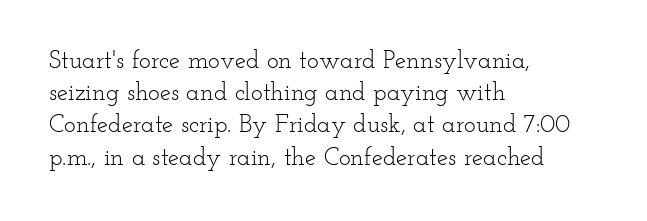
Q: Is the text bold? A: No.
Q: Is the text italic (slanted)? A: No, it is upright.
Q: Is the text underlined? A: No.
Q: How is the paragraph aligned? A: Left-aligned.
Q: Is the spacing between letters normal or unusually wide? A: Normal.
Q: Is the spacing between lines tight, normal or loose? A: Normal.
